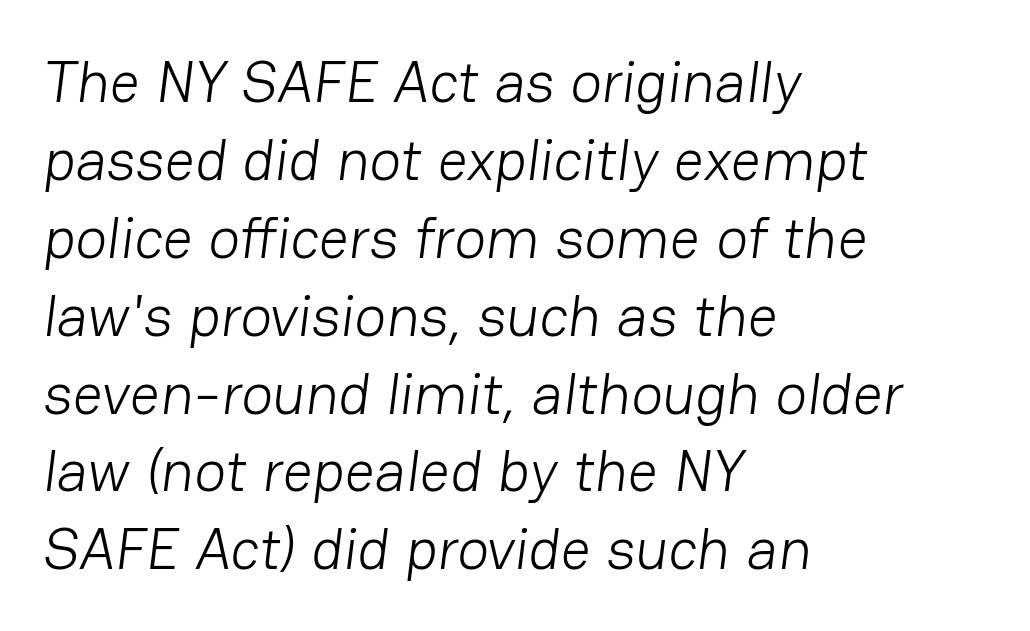
The space beneath each line is pristine and unruled. Is there much room between lines? A standard amount, neither cramped nor airy. No feet cap the strokes, marking this as sans-serif type. The face used here is proportionally spaced, like ordinary book or web type.
